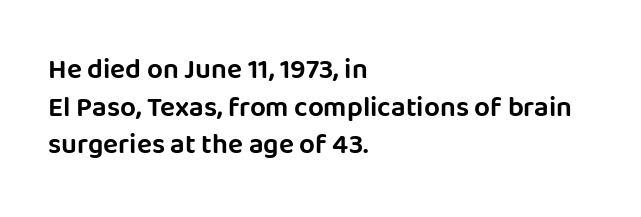
Q: Is the text italic (slanted)? A: No, it is upright.
Q: Is the typeface a serif or a sans-serif typeface? A: Sans-serif.
Q: Is the text underlined? A: No.
Q: How is the paragraph aligned? A: Left-aligned.
Q: Is the spacing between letters normal or unusually wide? A: Normal.
Q: Is the spacing between lines tight, normal or loose? A: Normal.
Q: Width (condensed, normal, or wide)? A: Normal.
Q: Stroke contrast? A: Low.
Q: x-height? A: Large.
Q: Monospaced? A: No.
